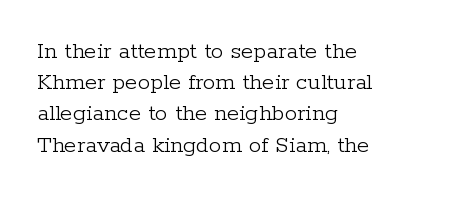
Spacing between characters is what you'd get straight out of the box. Ordinary non-slanted type is in use. The compositor pushed each line to the left boundary. Rows of type keep a routine distance in the vertical direction.
